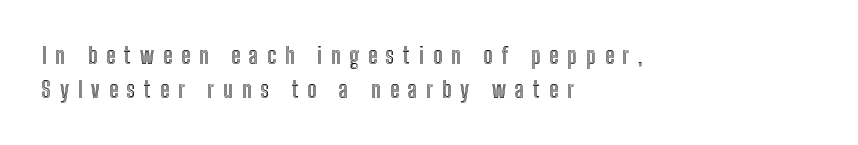
Q: Is the text italic (slanted)? A: No, it is upright.
Q: Is the text underlined? A: No.
Q: How is the paragraph aligned? A: Left-aligned.
Q: Is the spacing between letters normal or unusually wide? A: Unusually wide.
Q: Is the spacing between lines tight, normal or loose? A: Normal.
